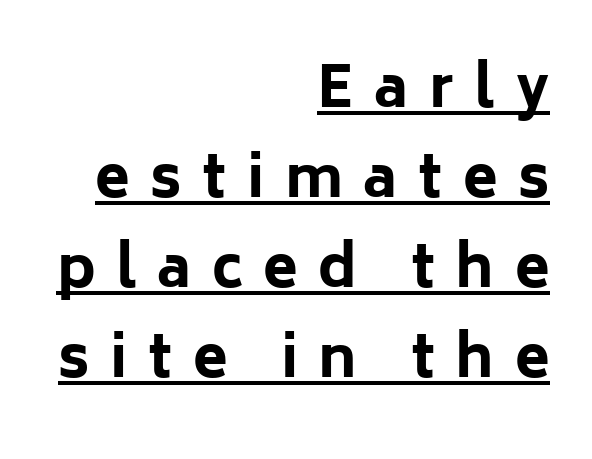
Alignment: flush right. Typesetter's note: full bold, strokes at maximum text heaviness. These lines sit exactly where default settings would place them. Posture: straight, roman, zero tilt. Observe the wide spacing: letters keep a clear distance from each other.
